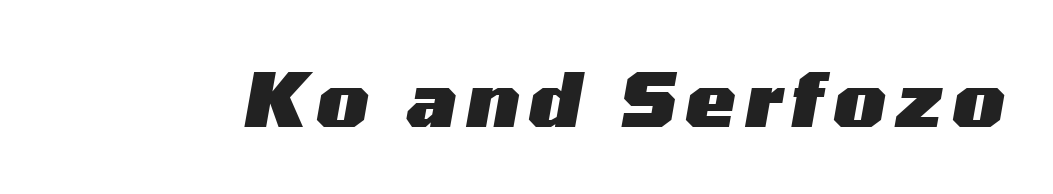
The image shows 75 px heavy, wide type, italic (leaning right); set not underlined; medium stroke contrast and a medium x-height.
